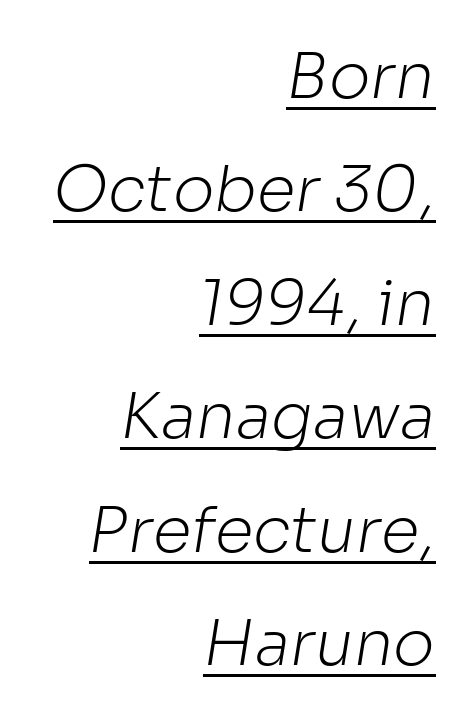
{"serif": "no", "bold": "no", "weight": "light", "width": "normal", "stroke_contrast": "low", "x_height": "medium", "monospaced": "no", "underline": "yes", "align": "right", "line_spacing_ratio": 1.8, "letter_spacing": "normal", "letter_spacing_em": 0.0, "glyph_px": 63}
